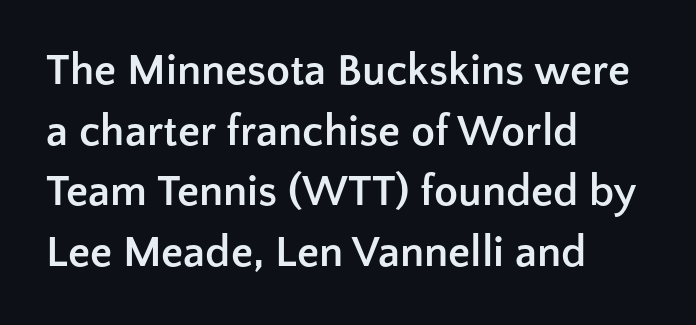
The image shows 44 px semibold sans-serif type, upright; set left-aligned, normal line spacing (1.38x), normal letter spacing, not underlined; low stroke contrast and a medium x-height.
